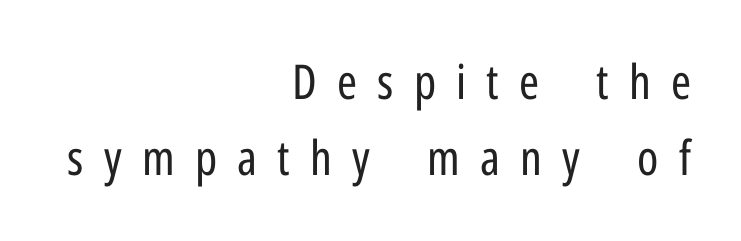
{"serif": "no", "italic": "no", "bold": "no", "weight": "regular", "width": "condensed", "stroke_contrast": "low", "x_height": "medium", "monospaced": "no", "underline": "no", "align": "right", "line_spacing": "normal", "line_spacing_ratio": 1.59, "letter_spacing": "wide", "letter_spacing_em": 0.42, "glyph_px": 48}
